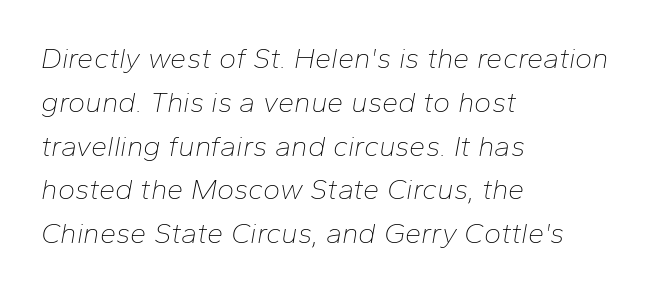
{"italic": "yes", "lean": "right", "slant_degrees": 10, "bold": "no", "weight": "thin", "width": "normal", "stroke_contrast": "low", "x_height": "medium", "monospaced": "no", "underline": "no", "align": "left", "line_spacing": "normal", "line_spacing_ratio": 1.51, "letter_spacing": "normal", "letter_spacing_em": 0.0, "glyph_px": 29}
